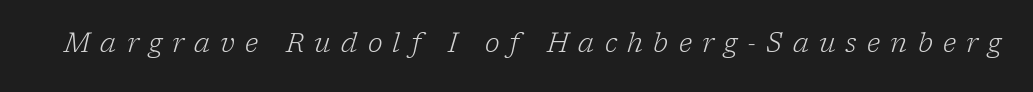
Unmarked baselines from the first word to the last. Yep, that's italic — everything's leaning. These lines have a slow, spaced-out rhythm from letter to letter. The strokes are not fattened; the text isn't bold.
